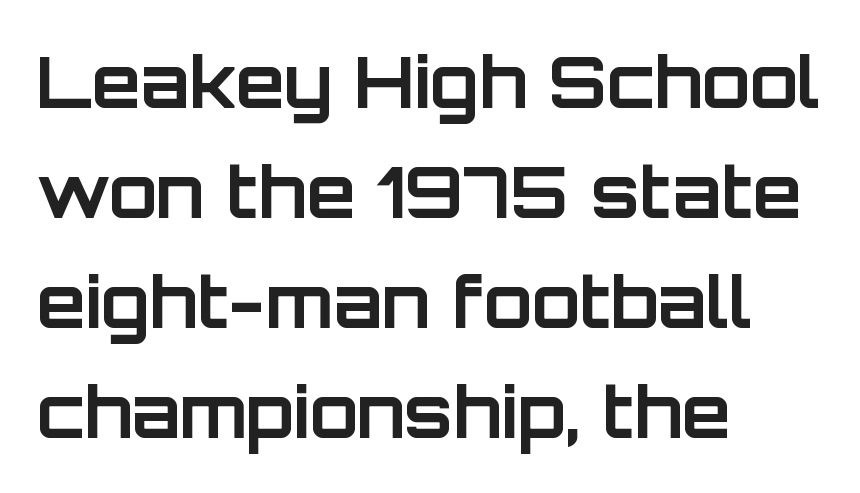
Characters remain perfectly vertical along every line. A typesetter would call this proportional, since set widths differ per character. Check the space under the baseline: it is left empty. Visually the block forms a straight wall on the left and a jagged coastline on the right. Serifs: no, the terminals of the letterforms are clean.
